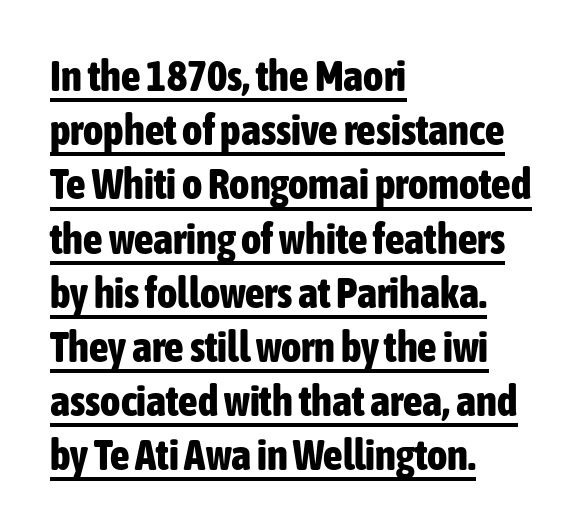
{"serif": "no", "italic": "no", "bold": "yes", "weight": "bold", "width": "condensed", "stroke_contrast": "low", "x_height": "medium", "monospaced": "no", "underline": "yes", "align": "left", "line_spacing": "normal", "line_spacing_ratio": 1.26, "letter_spacing": "normal", "letter_spacing_em": 0.0, "glyph_px": 43}
